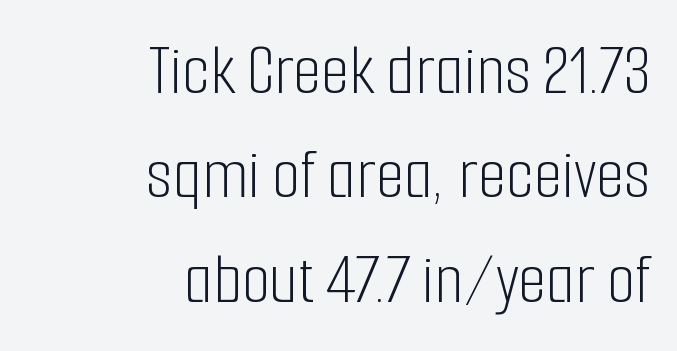
{"serif": "no", "italic": "no", "bold": "no", "weight": "light", "width": "condensed", "stroke_contrast": "low", "x_height": "medium", "monospaced": "no", "underline": "no", "align": "right", "line_spacing": "normal", "line_spacing_ratio": 1.43, "letter_spacing": "normal", "letter_spacing_em": 0.0, "glyph_px": 73}
